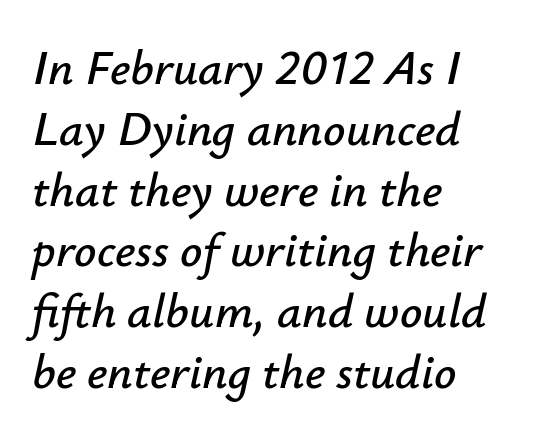
This sample uses an oblique cut, with every glyph tilted off the vertical. Every row of glyphs begins at an identical x-position on the left. Plain, unruled lines of type. The line texture is even and compact thanks to regular tracking.
